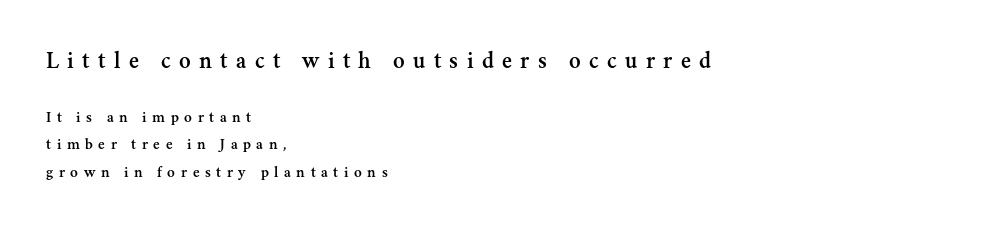
If you drew a line through each stem, it would be perfectly vertical. Large over small — that's the arrangement of the two blocks here. The glyphs are unaccompanied by any horizontal stroke below them. A typesetter would call this heavily tracked-out type. Casual observation: everything's shoved over to the left.
